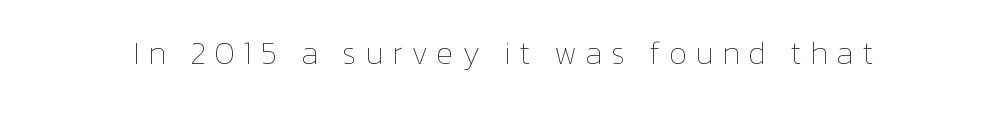
{"italic": "no", "bold": "no", "weight": "thin", "width": "normal", "stroke_contrast": "low", "x_height": "medium", "monospaced": "no", "underline": "no", "letter_spacing": "wide", "letter_spacing_em": 0.26, "glyph_px": 32}
